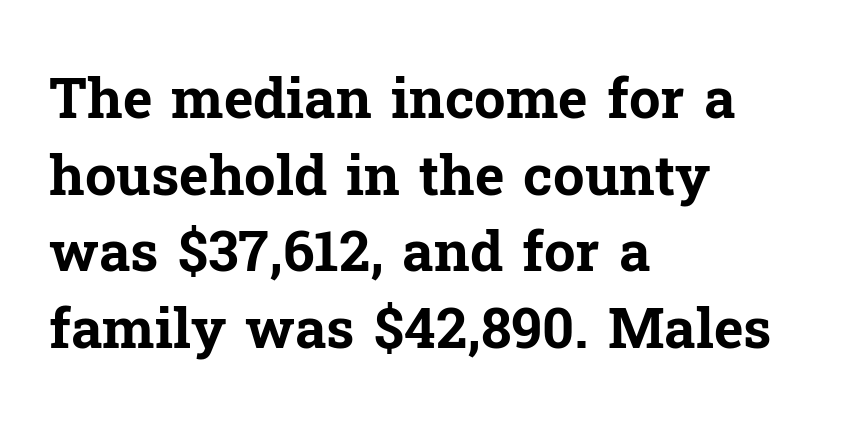
The image shows 56 px bold serif type, upright; set left-aligned, normal line spacing (1.37x), normal letter spacing, not underlined; low stroke contrast and a medium x-height.
